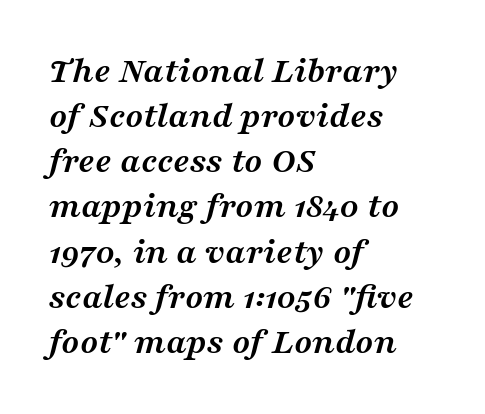
The image shows 37 px semibold, wide serif type, italic (leaning right); set left-aligned, line spacing 1.22x, normal letter spacing, not underlined; medium stroke contrast and a medium x-height.
